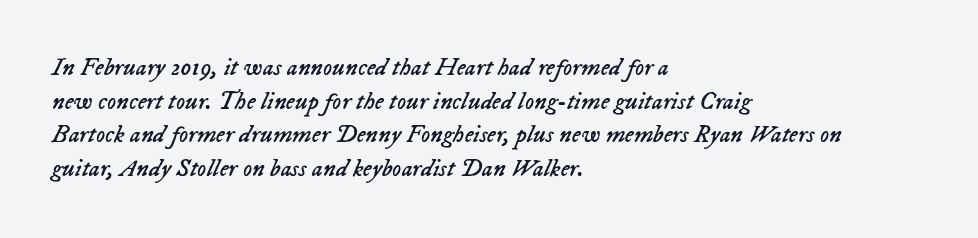
{"italic": "yes", "lean": "right", "slant_degrees": 23, "bold": "no", "underline": "no", "align": "left", "line_spacing": "normal", "line_spacing_ratio": 1.35, "letter_spacing": "normal", "letter_spacing_em": 0.0, "glyph_px": 25}
